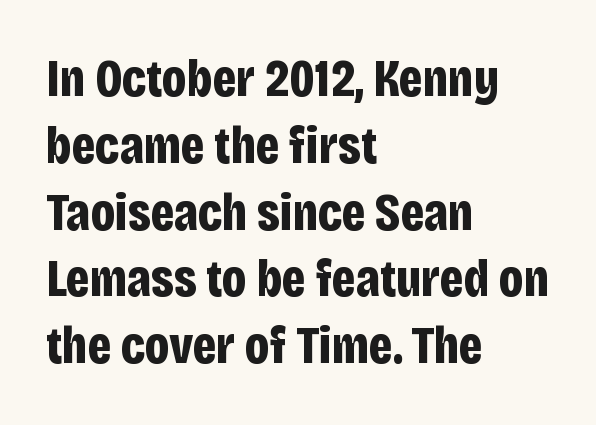
{"serif": "no", "italic": "no", "bold": "yes", "weight": "bold", "width": "condensed", "stroke_contrast": "low", "x_height": "large", "monospaced": "no", "underline": "no", "align": "left", "line_spacing": "normal", "line_spacing_ratio": 1.26, "letter_spacing": "normal", "letter_spacing_em": 0.0, "glyph_px": 53}
